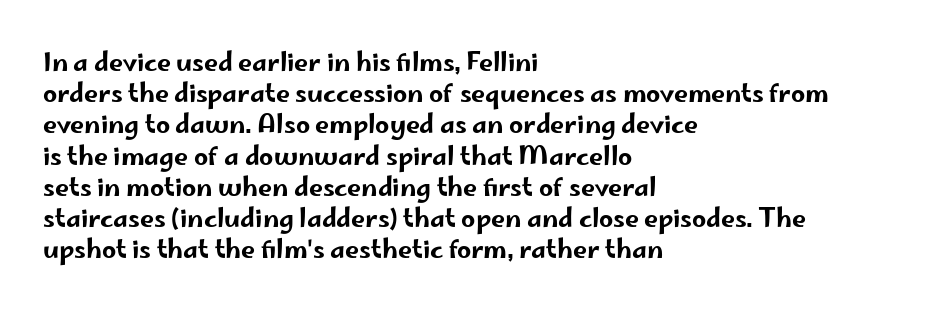
{"italic": "no", "underline": "no", "align": "left", "line_spacing": "normal", "line_spacing_ratio": 1.25, "letter_spacing": "normal", "letter_spacing_em": 0.0, "glyph_px": 25}
